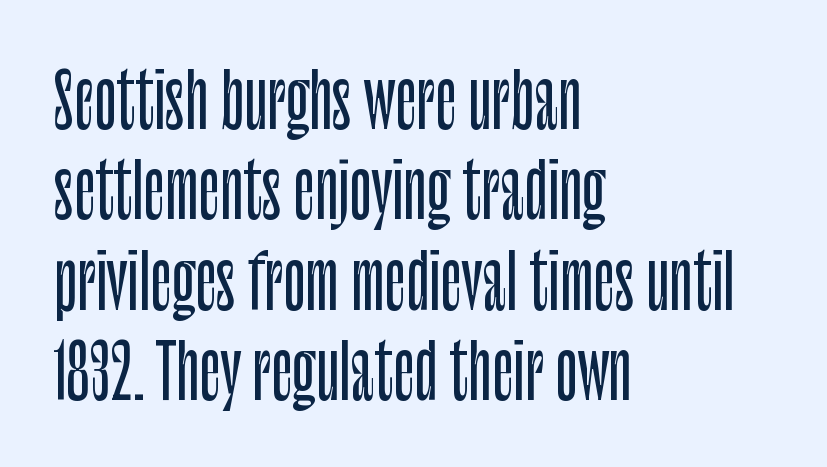
The image shows 74 px condensed sans-serif type, upright; set left-aligned, line spacing 1.22x, normal letter spacing, not underlined; low stroke contrast and a large x-height.
